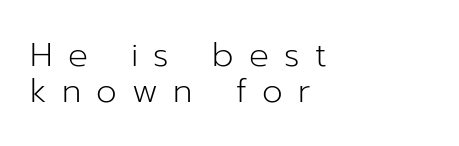
The lines are packed closely together with very little leading. The tracking jumps out immediately: characters are airy and widely separated. No heavy texture on the line: the type isn't bold. If you drew a ruler down the left edge, every line would touch it.
